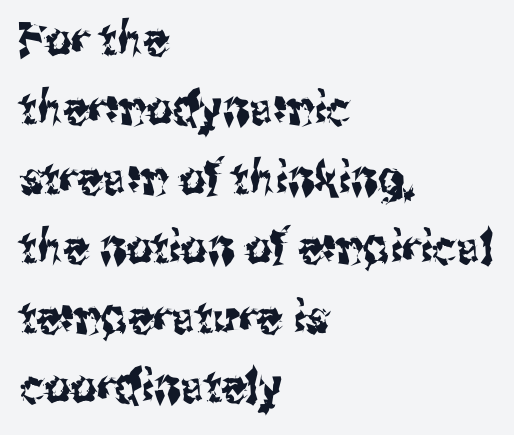
The rag falls on the right side of this text block. Clear beneath every line of the passage. The axis of the letterforms is exactly vertical. Is this a fixed-width face? No — the glyphs have proportional, varying widths.
